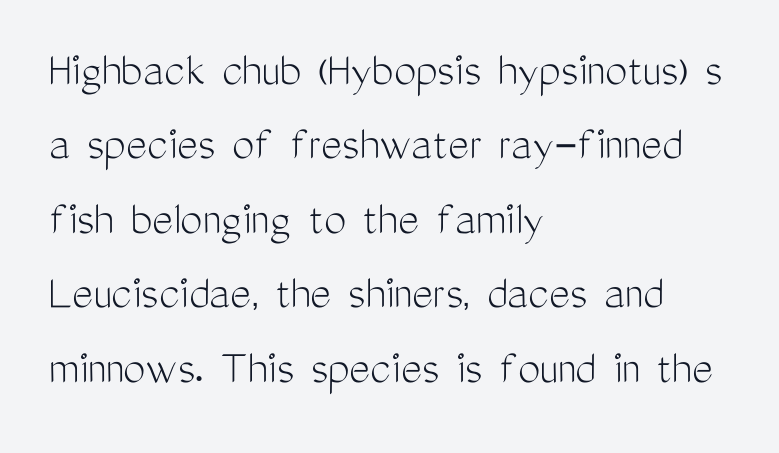
These lines were composed using upright roman letters. The letters carry no serifs — their stems end cleanly without finishing strokes. Lines of text with bare space underneath. The rendering anchors every line to the left-hand side.
